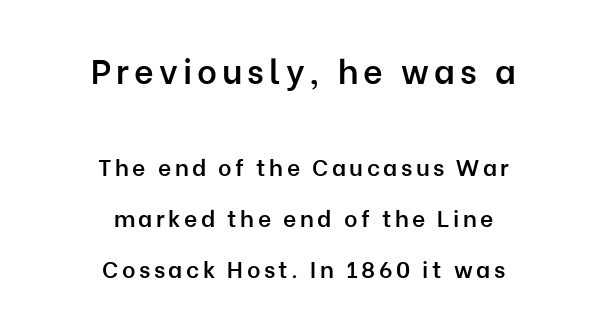
The image shows 34 px semibold sans-serif type, upright; set centered, loose line spacing (2.21x), not underlined; the first (top) block is 1.48x larger; low stroke contrast and a medium x-height.
